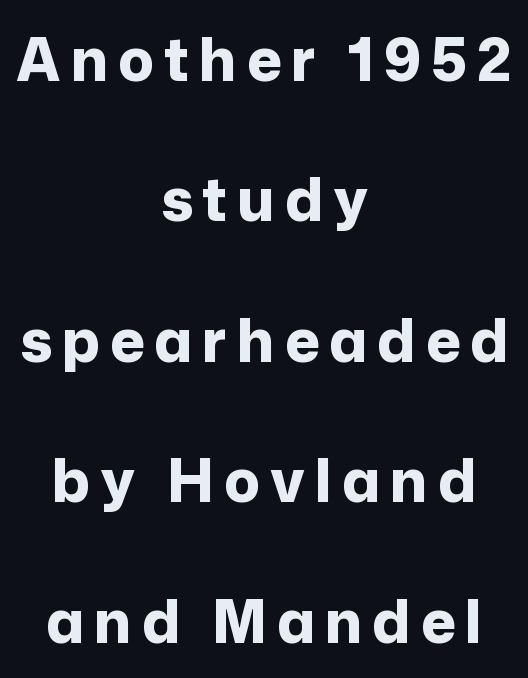
The image shows 59 px bold sans-serif type, upright; set centered, loose line spacing (2.38x), not underlined; low stroke contrast and a medium x-height.
